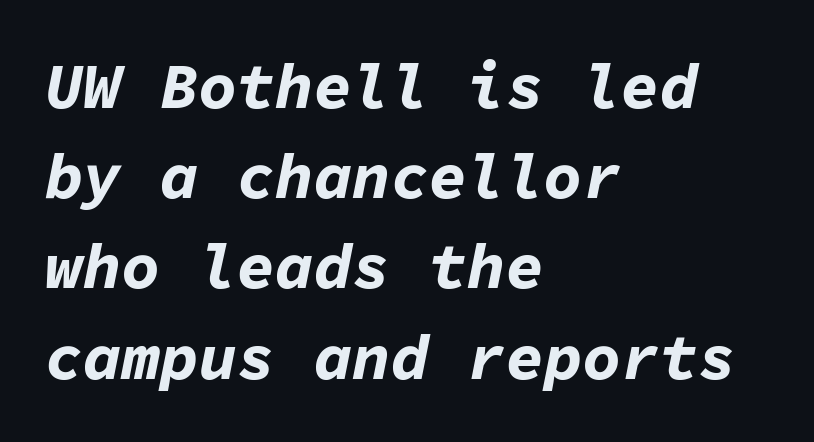
{"italic": "yes", "lean": "right", "slant_degrees": 11, "bold": "yes", "weight": "bold", "width": "normal", "stroke_contrast": "low", "x_height": "medium", "monospaced": "yes", "underline": "no", "align": "left", "line_spacing": "normal", "line_spacing_ratio": 1.41, "letter_spacing": "normal", "letter_spacing_em": 0.0, "glyph_px": 64}
